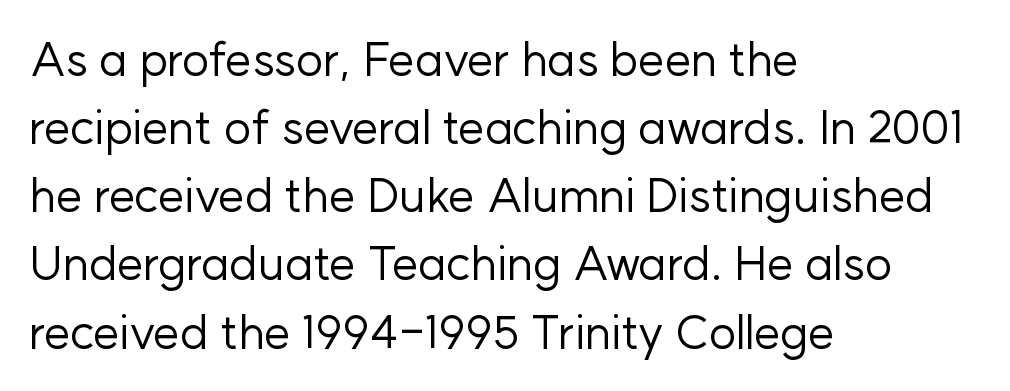
Q: Is the text bold? A: No.
Q: Is the text italic (slanted)? A: No, it is upright.
Q: Is the typeface a serif or a sans-serif typeface? A: Sans-serif.
Q: Is the text underlined? A: No.
Q: How is the paragraph aligned? A: Left-aligned.
Q: Is the spacing between letters normal or unusually wide? A: Normal.
Q: Is the spacing between lines tight, normal or loose? A: Normal.
Q: Width (condensed, normal, or wide)? A: Normal.
Q: Stroke contrast? A: Low.
Q: x-height? A: Medium.
Q: Monospaced? A: No.
